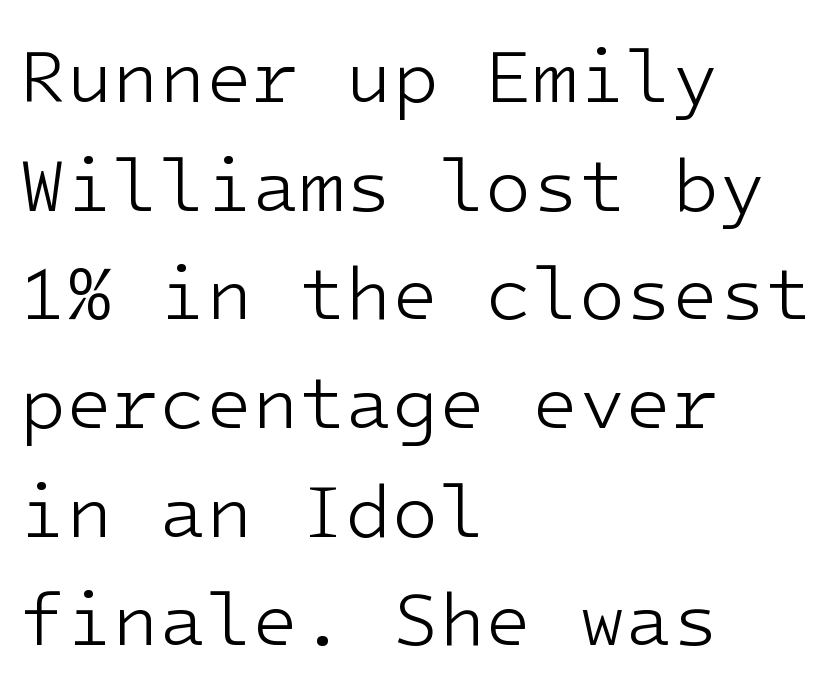
Q: Is the text bold? A: No.
Q: Is the text italic (slanted)? A: No, it is upright.
Q: Is the typeface a serif or a sans-serif typeface? A: Sans-serif.
Q: Is the text underlined? A: No.
Q: How is the paragraph aligned? A: Left-aligned.
Q: Is the spacing between letters normal or unusually wide? A: Normal.
Q: Is the spacing between lines tight, normal or loose? A: Normal.
Q: Width (condensed, normal, or wide)? A: Normal.
Q: Stroke contrast? A: Low.
Q: x-height? A: Medium.
